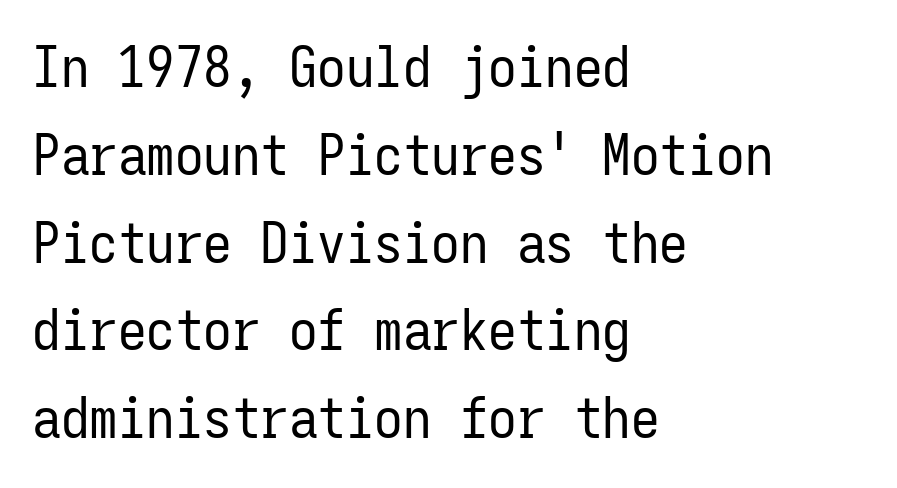
The image shows 57 px regular-weight, condensed sans-serif type, upright, monospaced; set left-aligned, normal line spacing (1.54x), normal letter spacing, not underlined; low stroke contrast and a medium x-height.
